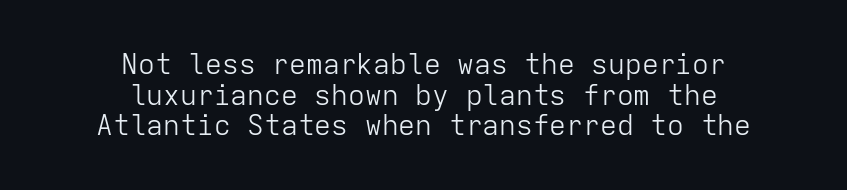
{"serif": "no", "italic": "no", "bold": "no", "weight": "light", "width": "normal", "stroke_contrast": "low", "x_height": "medium", "monospaced": "yes", "underline": "no", "align": "center", "line_spacing": "tight", "line_spacing_ratio": 1.09, "letter_spacing": "normal", "letter_spacing_em": 0.0, "glyph_px": 28}
